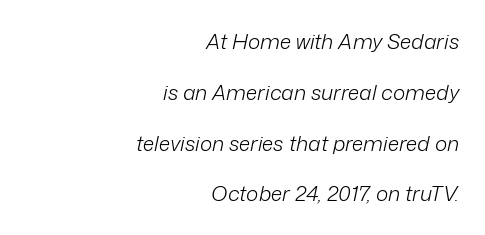
Between one letter and the next there's only the usual sliver of space. The cut favours lightness, reaching ordinary text weight at its darkest. Airy leading. Rule under the text: the space is simply empty. The compositor pushed each line to the right boundary.
